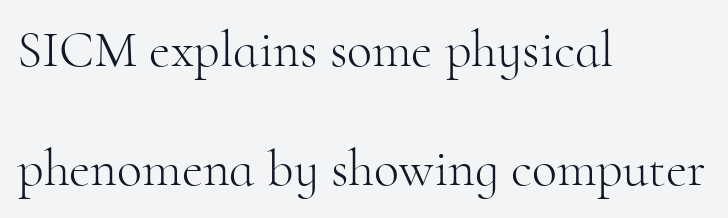
The image shows 52 px light serif type, upright; set left-aligned, loose line spacing (2.29x), normal letter spacing, not underlined; high stroke contrast and a small x-height.
